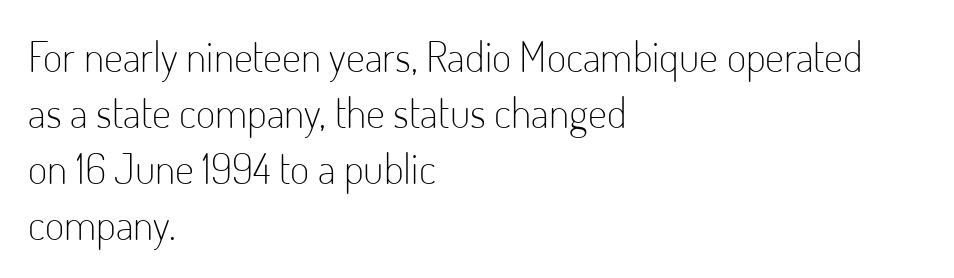
Spacing verdict: proportional, widths tailored to each character. The rendering uses a moderate line-height, typical for paragraphs. On a weight scale, this lands at 450 or below. The tracking reads as untouched default to a designer's eye.
